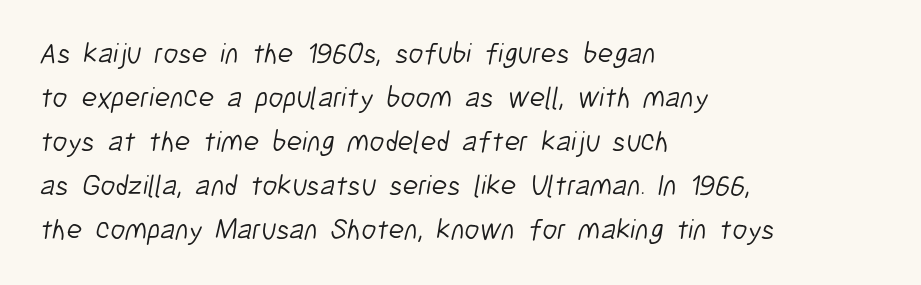
{"serif": "no", "bold": "no", "weight": "light", "width": "condensed", "stroke_contrast": "low", "x_height": "medium", "monospaced": "no", "underline": "no", "align": "left", "line_spacing": "normal", "line_spacing_ratio": 1.52, "letter_spacing": "normal", "letter_spacing_em": 0.0, "glyph_px": 29}
